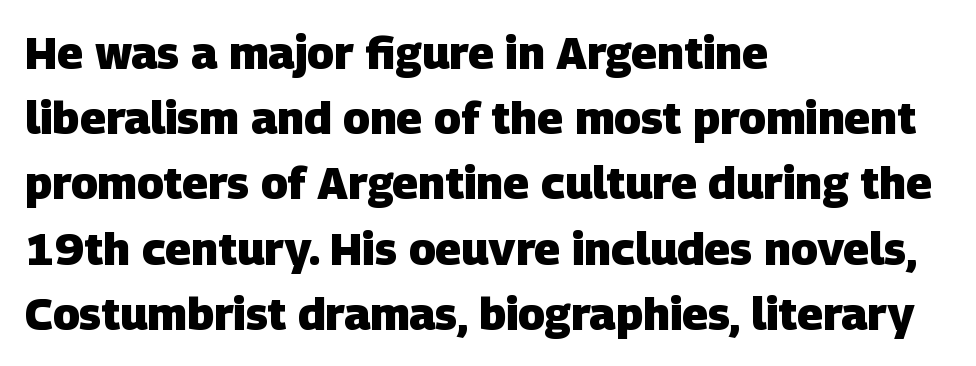
The zone under the glyphs is completely vacant. If you measured baseline to baseline, you'd find a middling distance. Strokes here are thick enough to call this a true bold. One-word summary of the alignment: left. Proportional: the letters do not fall into vertical columns. Default kerning and tracking; the words read as compact shapes.
